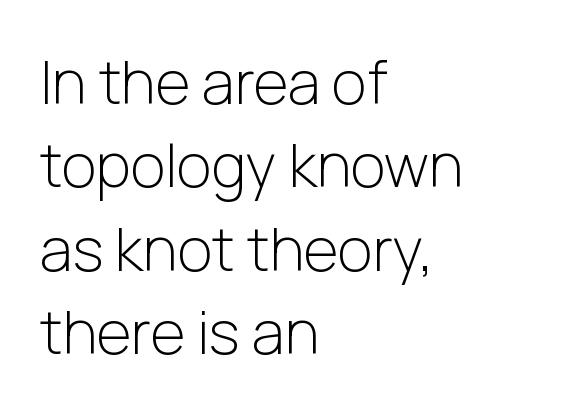
{"serif": "no", "italic": "no", "bold": "no", "weight": "light", "width": "normal", "stroke_contrast": "low", "x_height": "medium", "monospaced": "no", "underline": "no", "align": "left", "line_spacing": "normal", "line_spacing_ratio": 1.39, "letter_spacing": "normal", "letter_spacing_em": 0.0, "glyph_px": 60}
